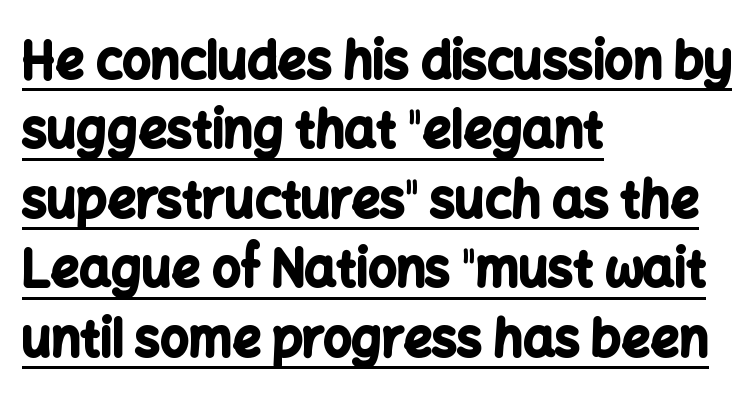
This sample uses an upright cut, with every glyph sitting square on the baseline. You could not count columns in this text — the font is proportionally spaced. The horizontal fit of the characters is conventional and even. The passage shown is emphatically bold. Horizontally, the lines are justified to the leading edge only.
